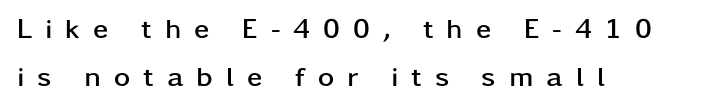
The image shows 28 px semibold, wide sans-serif type, upright; set left-aligned, line spacing 1.73x, unusually wide letter spacing (+0.46 em), not underlined; low stroke contrast and a medium x-height.
